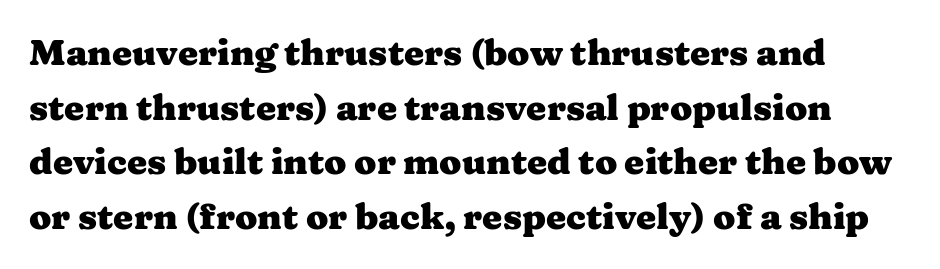
{"serif": "yes", "italic": "no", "bold": "yes", "weight": "heavy", "width": "wide", "stroke_contrast": "medium", "x_height": "medium", "monospaced": "no", "underline": "no", "line_spacing": "normal", "line_spacing_ratio": 1.52, "letter_spacing": "normal", "letter_spacing_em": 0.0, "glyph_px": 36}
